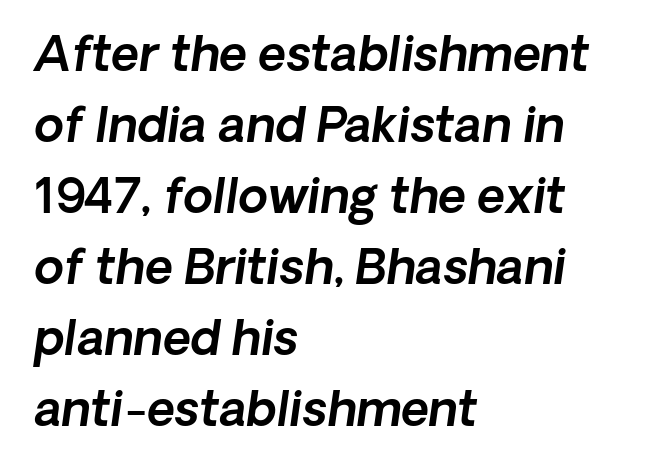
Vertically, the passage feels balanced, rows spaced as you'd expect. In CSS terms this would be text-align: left. The font family rendered here belongs to the sans-serif group. The baseline area is clear.
